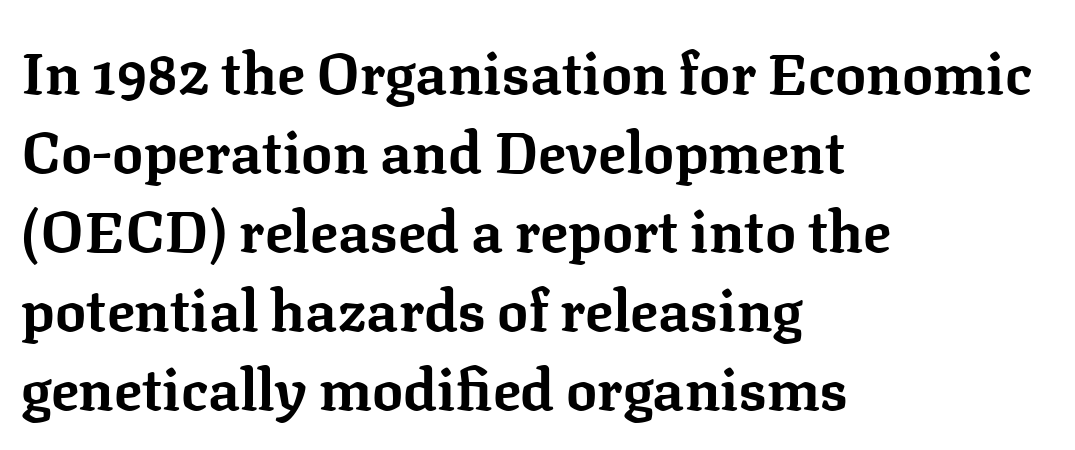
The image shows 58 px bold serif type, upright; set left-aligned, normal line spacing (1.36x), normal letter spacing, not underlined; low stroke contrast and a medium x-height.
